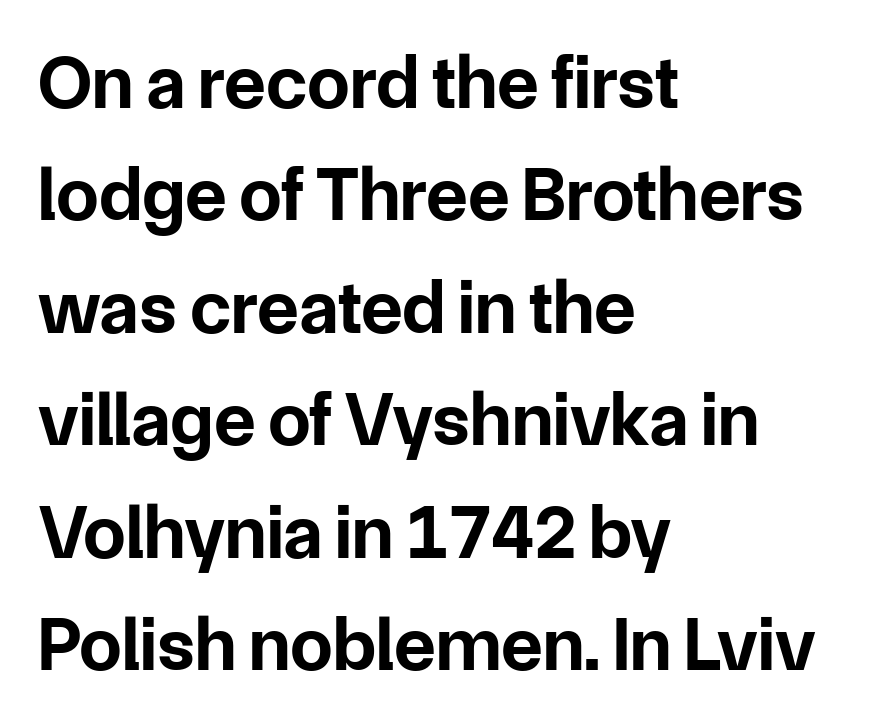
Letterform terminals end flat and unadorned throughout the passage. Does the weight exceed regular? Yes, all the way to bold. The text block is weighted toward the left margin, trailing off unevenly rightward. Regular leading. Looks like regular typesetting: each glyph gets only the width it needs.
